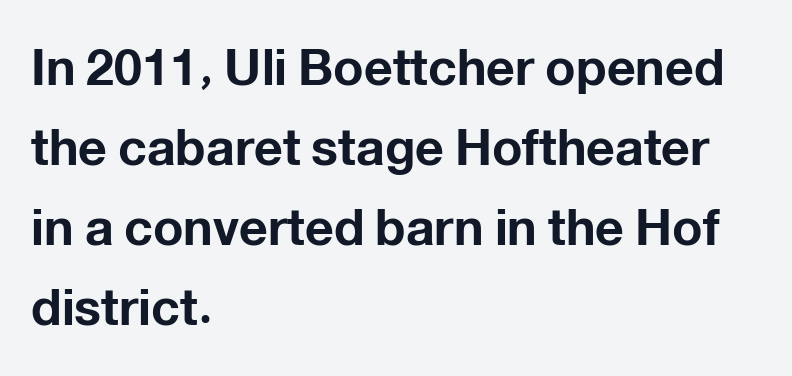
Thick stems and heavy bowls — unmistakably bold. The zone under the glyphs is completely vacant. Spacing verdict: proportional, widths tailored to each character. The typography opts for an upright posture over an oblique one.
